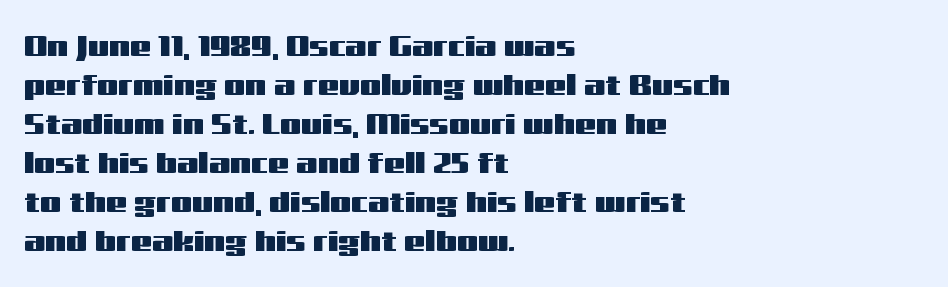
Serifs: no, the terminals of the letterforms are clean. The horizontal fit of the characters is conventional and even. This rendering uses left alignment, leaving the right contour irregular. Evenly set lines give the paragraph a standard silhouette.
